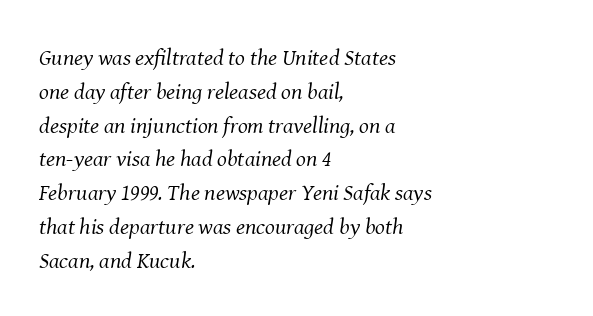
Anything drawn beneath the words? Only blank space. The rendering applies a slant to the glyphs. This rendering leaves character spacing at its baseline value. The typesetting does not lean heavy: it is not bold. Line starts are locked; line ends wander. Rows of type keep a routine distance in the vertical direction.
